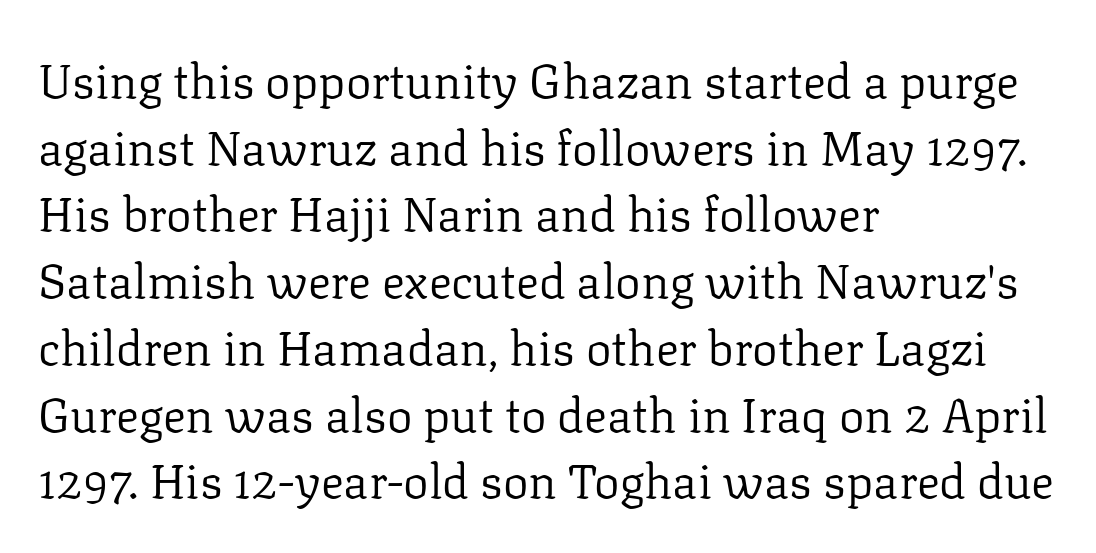
Underlining? Definitely not there. Counters stay open thanks to moderate or lighter strokes. Classification — serif. Normally led — the rows are evenly, conventionally spaced.
